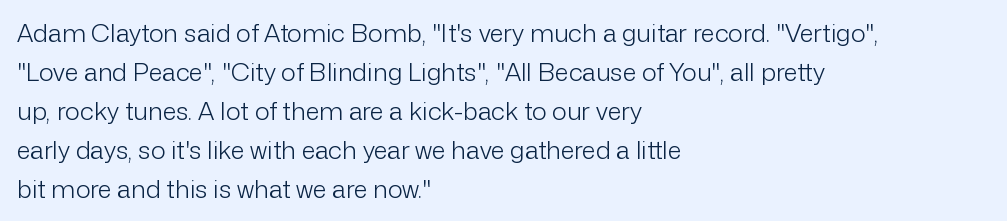
The image shows 25 px text type, upright; set left-aligned, normal line spacing (1.56x), normal letter spacing, not underlined.
